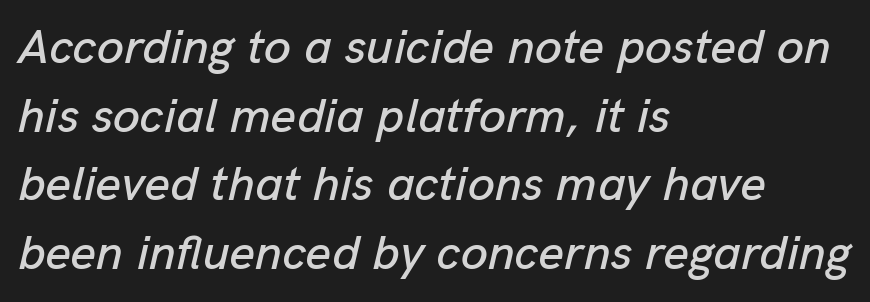
The image shows 49 px text type, italic (leaning right); set left-aligned, normal line spacing (1.4x), normal letter spacing, not underlined; low stroke contrast and a medium x-height.
